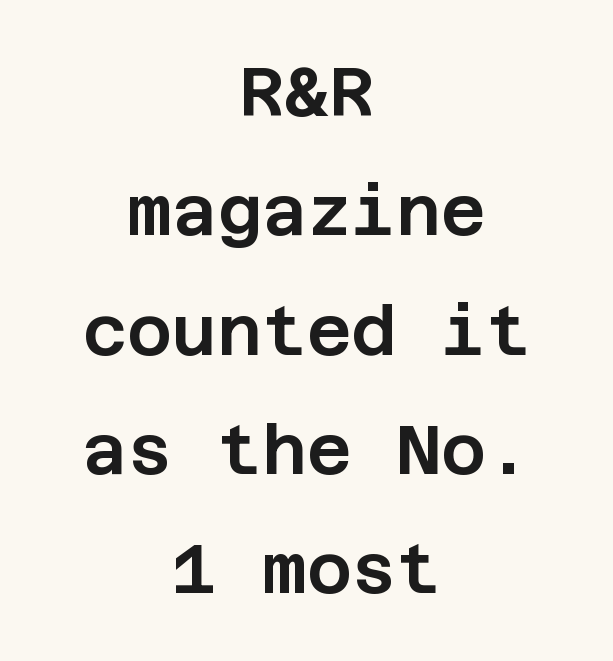
Q: Is the text italic (slanted)? A: No, it is upright.
Q: Is the typeface a serif or a sans-serif typeface? A: Sans-serif.
Q: Is the text underlined? A: No.
Q: How is the paragraph aligned? A: Centered.
Q: Is the spacing between letters normal or unusually wide? A: Normal.
Q: Width (condensed, normal, or wide)? A: Normal.
Q: Stroke contrast? A: Low.
Q: x-height? A: Large.
